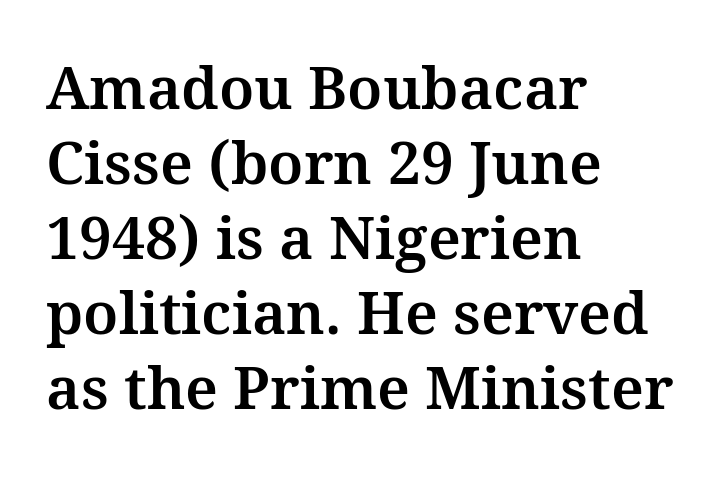
Descenders hang freely into open space. Interline gaps are of average width in this sample. A typesetter would mark this as roman, not italic. This rendering employs a face with finishing strokes, i.e., a serif. Caption: multi-line text, flush left, ragged right.
